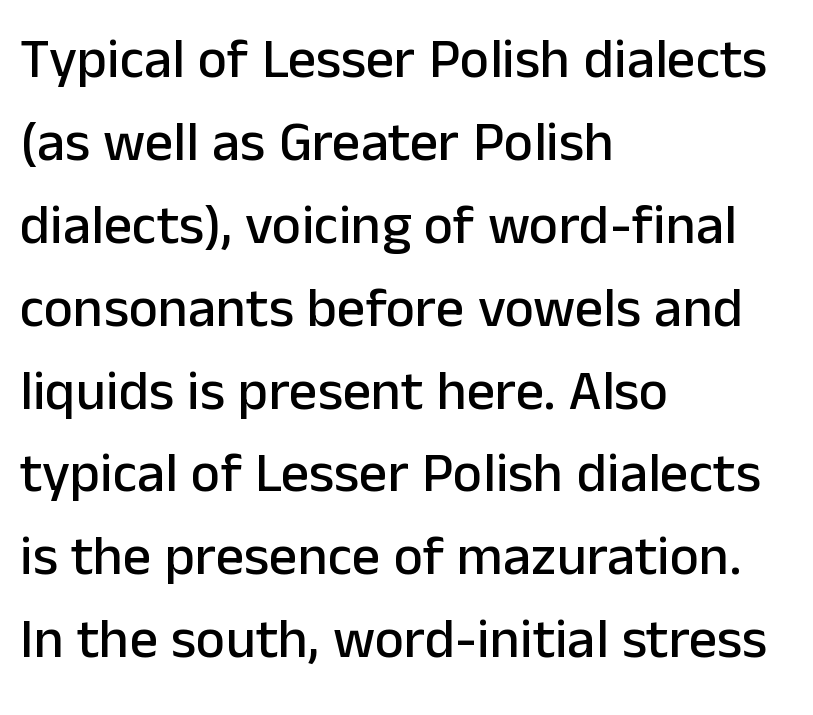
Q: Is the text italic (slanted)? A: No, it is upright.
Q: Is the typeface a serif or a sans-serif typeface? A: Sans-serif.
Q: Is the text underlined? A: No.
Q: How is the paragraph aligned? A: Left-aligned.
Q: Is the spacing between letters normal or unusually wide? A: Normal.
Q: Is the spacing between lines tight, normal or loose? A: Normal.
Q: Width (condensed, normal, or wide)? A: Normal.
Q: Stroke contrast? A: Low.
Q: x-height? A: Medium.
Q: Monospaced? A: No.
